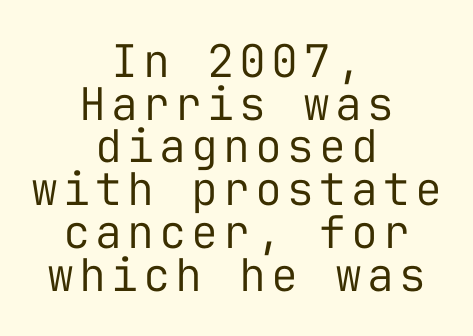
These lines were composed using upright roman letters. These lines are rendered in a fixed-pitch font. The text block is weighted toward neither margin, spreading evenly from the middle. Plain, unruled lines of type. Reading down the column, the eye jumps only a short way to each next line. I'd call this a sans setting — the letters go barefoot.
